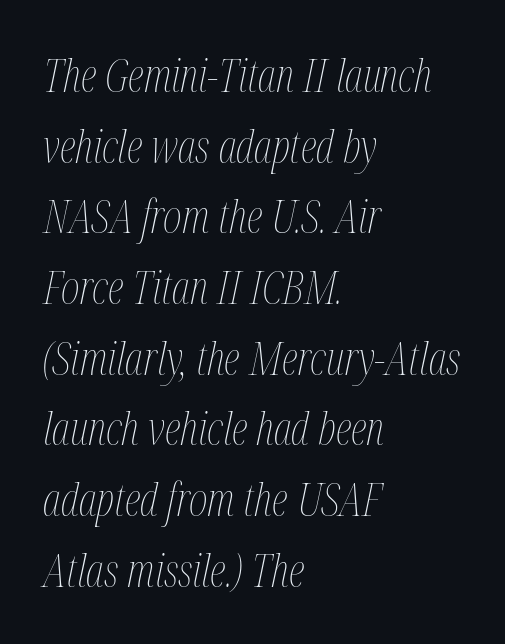
Caption: standard tracking, unaltered. A clean baseline with only descenders dipping below it. The text carries the slant typical of an italic or oblique font. A typesetter would call this proportional, since set widths differ per character. This block has exactly the height ordinary leading produces. The rendering anchors every line to the left-hand side.
